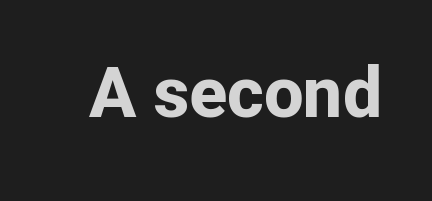
Q: Is the text bold? A: Yes.
Q: Is the text italic (slanted)? A: No, it is upright.
Q: Is the typeface a serif or a sans-serif typeface? A: Sans-serif.
Q: Is the text underlined? A: No.
Q: Is the spacing between letters normal or unusually wide? A: Normal.
Q: Width (condensed, normal, or wide)? A: Normal.
Q: Stroke contrast? A: Low.
Q: x-height? A: Medium.
Q: Monospaced? A: No.
